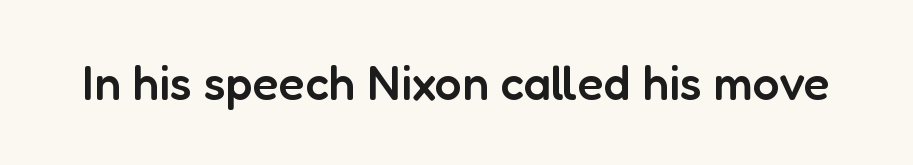
{"serif": "no", "italic": "no", "bold": "semi", "weight": "semibold", "width": "normal", "stroke_contrast": "low", "x_height": "medium", "monospaced": "no", "underline": "no", "letter_spacing": "normal", "letter_spacing_em": 0.0, "glyph_px": 48}
